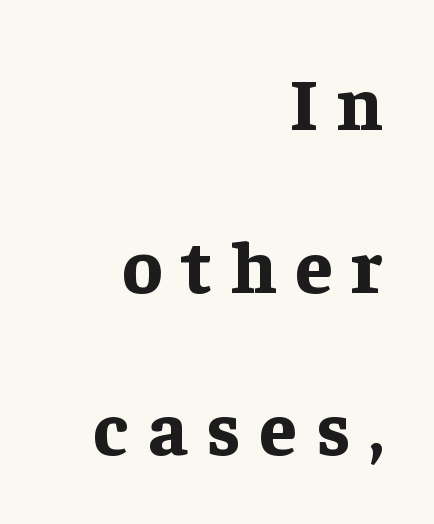
Q: Is the text bold? A: Yes.
Q: Is the text italic (slanted)? A: No, it is upright.
Q: Is the typeface a serif or a sans-serif typeface? A: Serif.
Q: Is the text underlined? A: No.
Q: How is the paragraph aligned? A: Right-aligned.
Q: Is the spacing between letters normal or unusually wide? A: Unusually wide.
Q: Is the spacing between lines tight, normal or loose? A: Loose.
Q: Width (condensed, normal, or wide)? A: Normal.
Q: Stroke contrast? A: Low.
Q: x-height? A: Medium.
Q: Monospaced? A: No.
